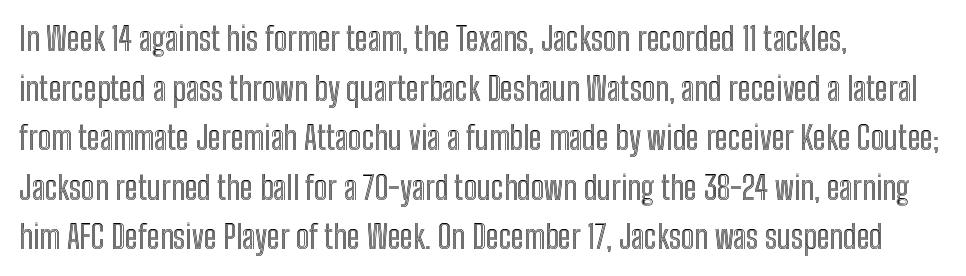
{"italic": "no", "width": "condensed", "x_height": "medium", "monospaced": "no", "underline": "no", "align": "left", "line_spacing": "normal", "line_spacing_ratio": 1.55, "letter_spacing": "normal", "letter_spacing_em": 0.0, "glyph_px": 32}
